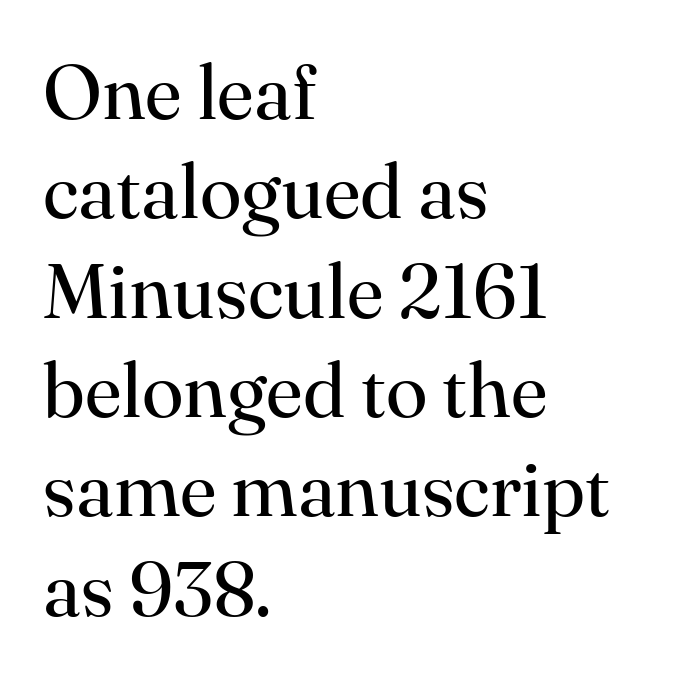
Q: Is the text bold? A: No.
Q: Is the text italic (slanted)? A: No, it is upright.
Q: Is the typeface a serif or a sans-serif typeface? A: Serif.
Q: Is the text underlined? A: No.
Q: How is the paragraph aligned? A: Left-aligned.
Q: Is the spacing between letters normal or unusually wide? A: Normal.
Q: Is the spacing between lines tight, normal or loose? A: Normal.
Q: Width (condensed, normal, or wide)? A: Normal.
Q: Stroke contrast? A: High.
Q: x-height? A: Small.
Q: Monospaced? A: No.
